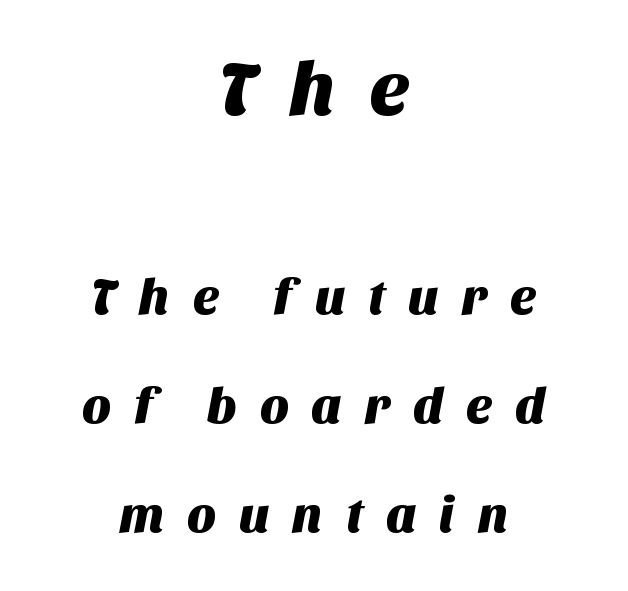
Q: Is the typeface a serif or a sans-serif typeface? A: Sans-serif.
Q: Is the text underlined? A: No.
Q: How is the paragraph aligned? A: Centered.
Q: Is the spacing between letters normal or unusually wide? A: Unusually wide.
Q: Is the spacing between lines tight, normal or loose? A: Loose.
Q: Which block of text is set in a larger size, the first (top) or the second (bottom)? A: The first (top) one.
Q: Width (condensed, normal, or wide)? A: Normal.
Q: Stroke contrast? A: Medium.
Q: x-height? A: Large.
Q: Monospaced? A: No.
